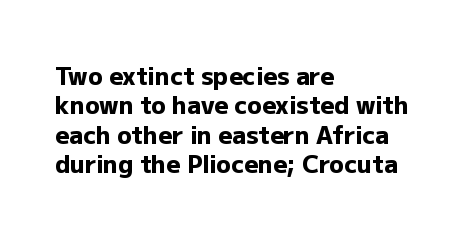
Check the space under the baseline: it is left empty. Words appear dense and cohesive because spacing is normal. Summary of weight: heavy, a full bold. Caption: multi-line text, flush left, ragged right.
